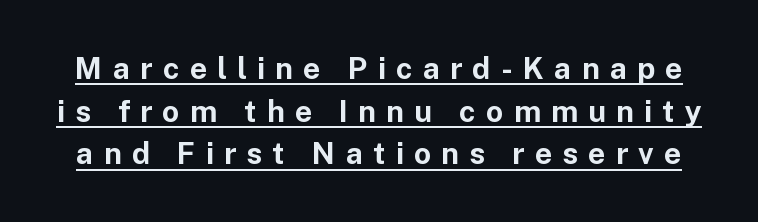
The image shows 30 px bold sans-serif type, upright; set normal line spacing (1.42x), unusually wide letter spacing (+0.34 em), underlined; low stroke contrast and a medium x-height.
